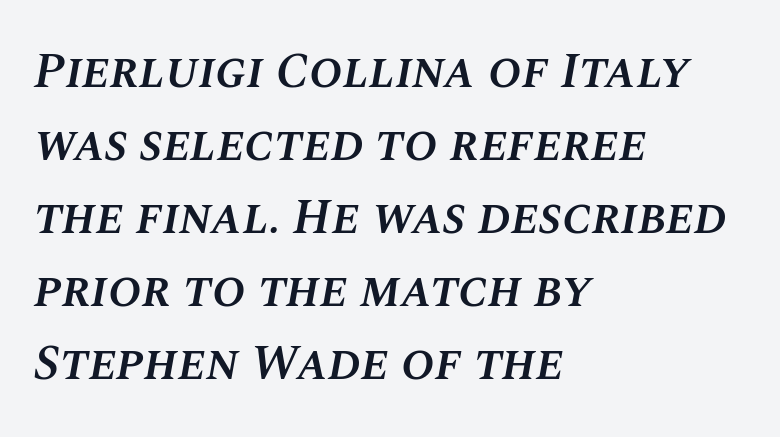
{"italic": "yes", "lean": "right", "slant_degrees": 10, "bold": "semi", "weight": "semibold", "width": "normal", "stroke_contrast": "medium", "x_height": "large", "monospaced": "no", "underline": "no", "align": "left", "line_spacing": "normal", "line_spacing_ratio": 1.46, "letter_spacing": "normal", "letter_spacing_em": 0.0, "glyph_px": 50}
